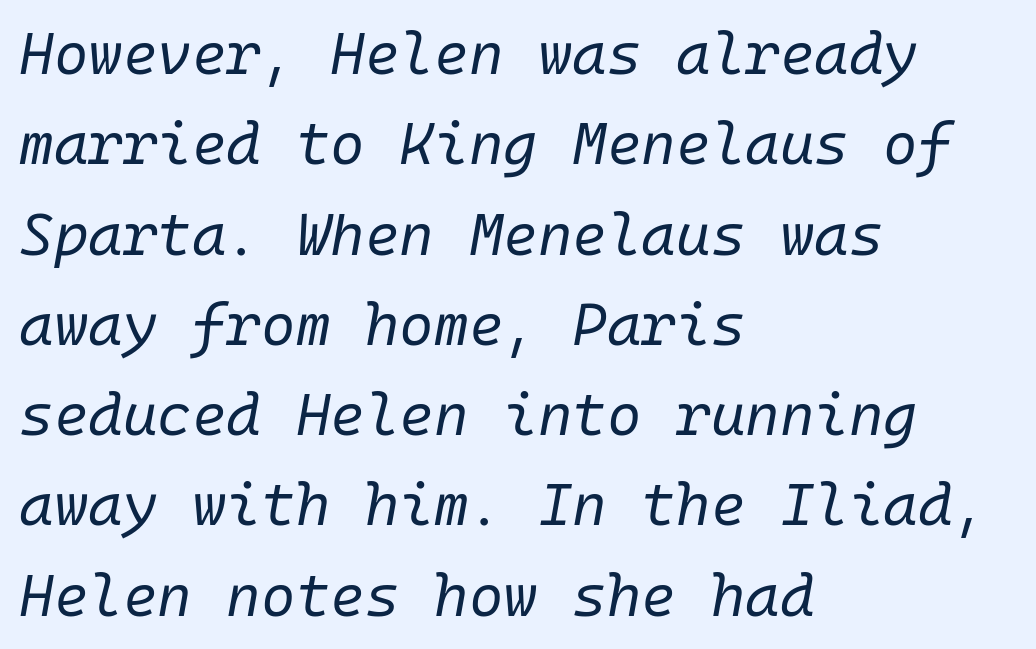
The lines are quadded left. These glyphs show unthickened strokes, regular width or finer. Summary of vertical rhythm: regular, with standard interline spacing. Students, note that the glyphs here touch the page at normal intervals. Clear beneath every line of the passage.
